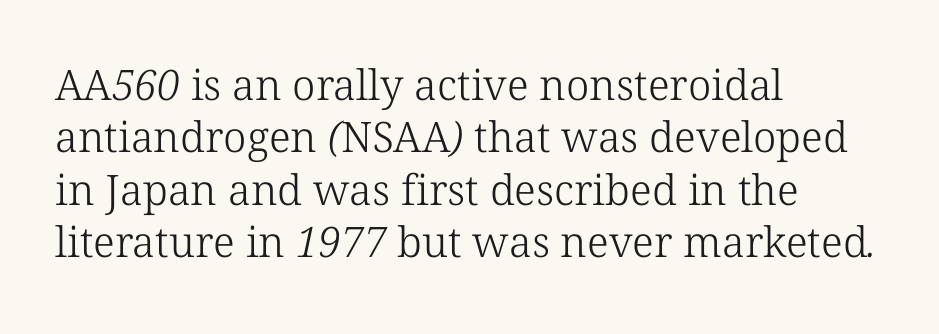
The image shows 42 px light serif type; set left-aligned, normal line spacing (1.25x), normal letter spacing, not underlined; low stroke contrast and a medium x-height.
